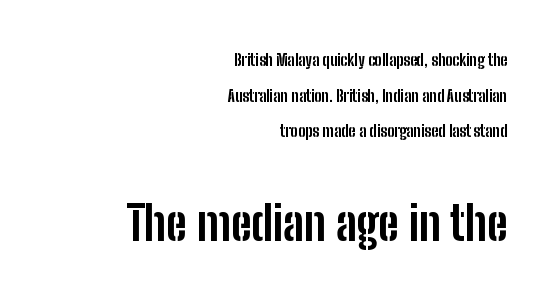
Q: Is the text bold? A: Yes.
Q: Is the text italic (slanted)? A: No, it is upright.
Q: Is the typeface a serif or a sans-serif typeface? A: Sans-serif.
Q: Is the text underlined? A: No.
Q: How is the paragraph aligned? A: Right-aligned.
Q: Is the spacing between letters normal or unusually wide? A: Normal.
Q: Is the spacing between lines tight, normal or loose? A: Loose.
Q: Which block of text is set in a larger size, the first (top) or the second (bottom)? A: The second (bottom) one.
Q: Width (condensed, normal, or wide)? A: Condensed.
Q: Stroke contrast? A: Low.
Q: x-height? A: Medium.
Q: Monospaced? A: No.
